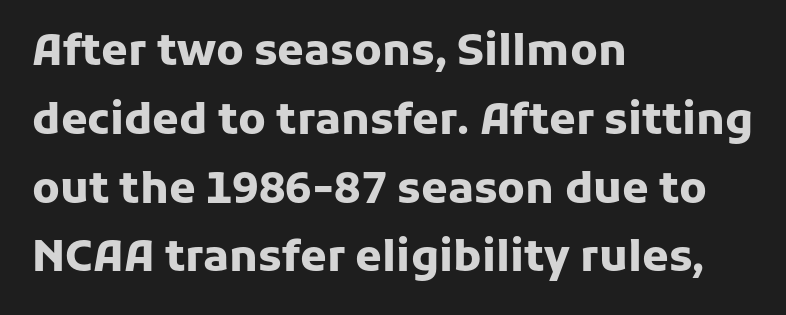
{"serif": "no", "italic": "no", "bold": "yes", "weight": "heavy", "width": "normal", "stroke_contrast": "low", "x_height": "medium", "monospaced": "no", "underline": "no", "align": "left", "line_spacing": "normal", "line_spacing_ratio": 1.6, "letter_spacing": "normal", "letter_spacing_em": 0.0, "glyph_px": 43}
